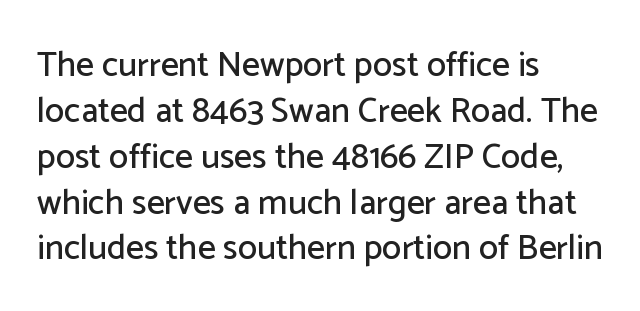
{"serif": "no", "italic": "no", "width": "normal", "stroke_contrast": "low", "x_height": "medium", "monospaced": "no", "underline": "no", "align": "left", "line_spacing": "normal", "line_spacing_ratio": 1.31, "letter_spacing": "normal", "letter_spacing_em": 0.0, "glyph_px": 35}
